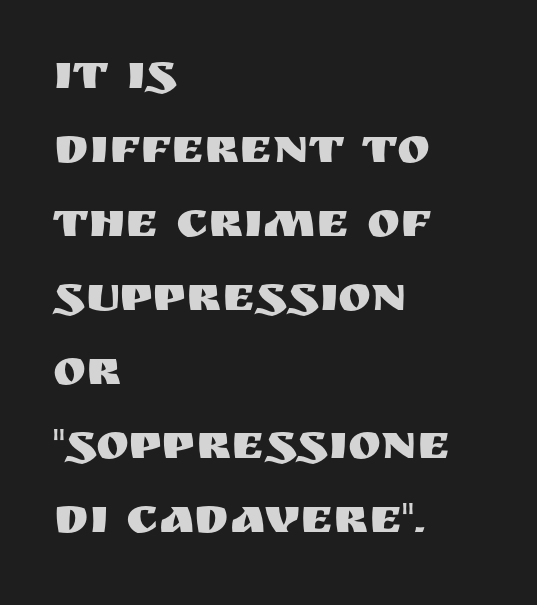
{"serif": "no", "italic": "no", "width": "normal", "stroke_contrast": "medium", "x_height": "large", "monospaced": "no", "underline": "no", "align": "left", "line_spacing": "normal", "line_spacing_ratio": 1.48, "letter_spacing": "normal", "letter_spacing_em": 0.0, "glyph_px": 50}
